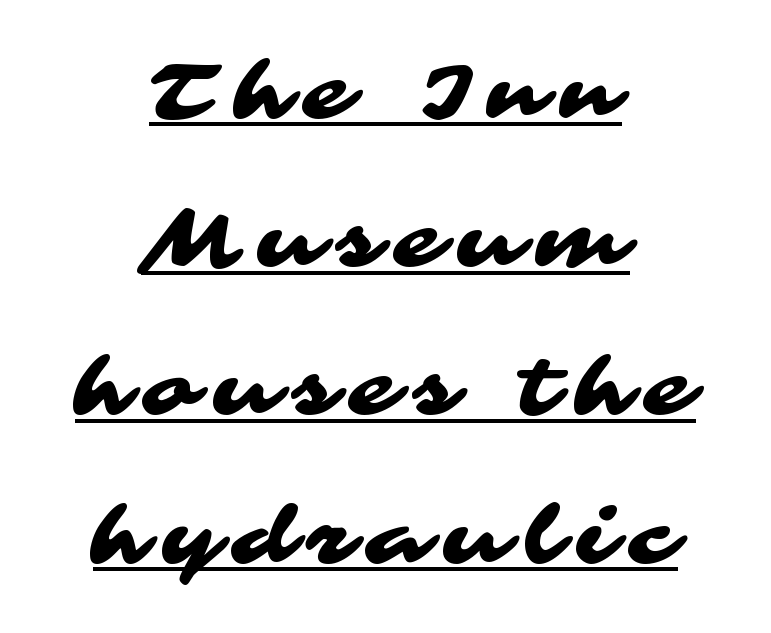
Vertical spacing — loose. Does the type have serifs? No, each stem ends abruptly. Every row of glyphs is offset so its center matches the block's center. A typographer would call this underscored text. The letters advance in unequal steps, a hallmark of proportional type.
